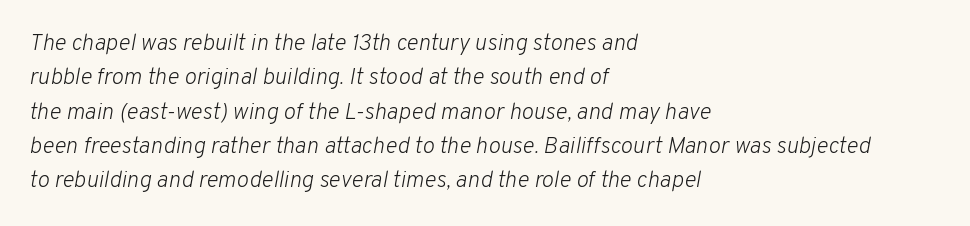
The image shows 23 px text type, italic (leaning right); set left-aligned, normal line spacing (1.49x), normal letter spacing, not underlined.
